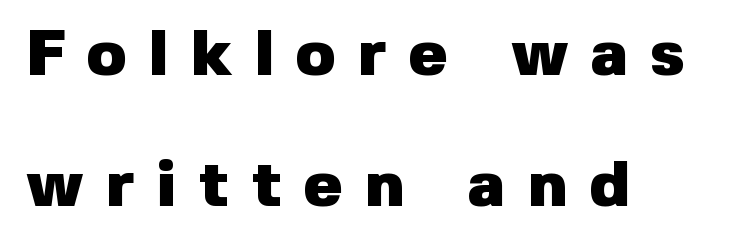
The letterforms stand isolated, each surrounded by extra space. Typographically, this falls in the sans-serif category. Strong, thick strokes mark this as bold type. Does the copy run flush right? No — it runs flush left.
